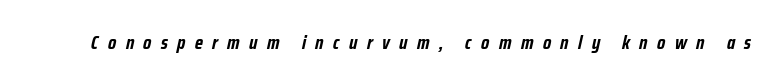
{"italic": "yes", "lean": "right", "slant_degrees": 12, "bold": "yes", "underline": "no", "letter_spacing": "wide", "letter_spacing_em": 0.47, "glyph_px": 20}
